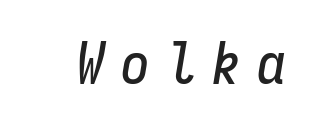
The image shows 58 px condensed type, italic (leaning right), monospaced; set unusually wide letter spacing (+0.28 em), not underlined; low stroke contrast and a medium x-height.
